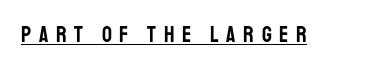
Q: Is the text italic (slanted)? A: No, it is upright.
Q: Is the text underlined? A: Yes.
Q: Is the spacing between letters normal or unusually wide? A: Unusually wide.
